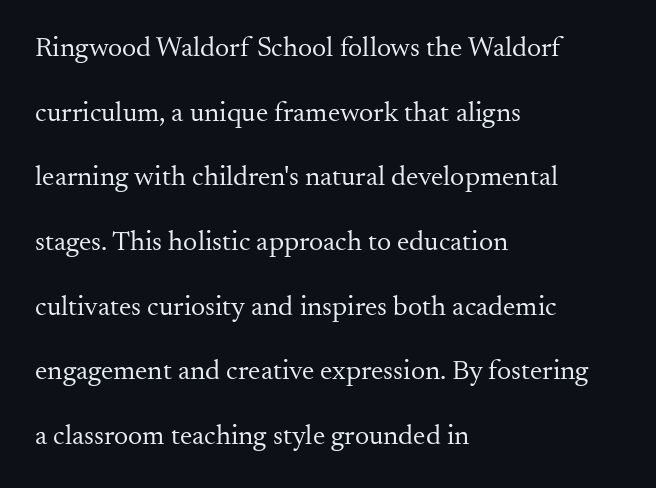
The type is set solid horizontally, with unmodified tracking. No extra ink here — the face is not bold. You could fit nearly another row in the gap between these rows. These lines are rendered in a variable-pitch font. Letterform terminals end in serifs throughout the passage. Compared with a centered layout, this one pins lines to the left instead.
